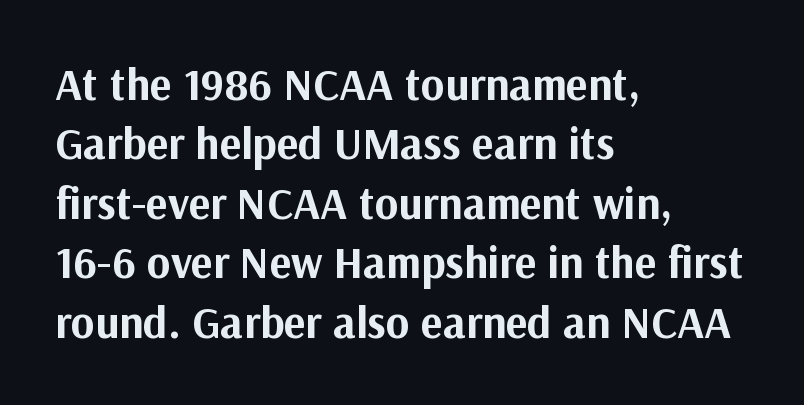
The image shows 45 px bold sans-serif type, upright; set left-aligned, normal line spacing (1.32x), normal letter spacing, not underlined; medium stroke contrast and a medium x-height.
